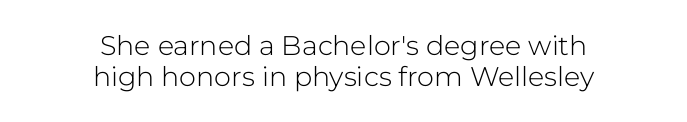
The image shows 27 px text type, upright; set centered, line spacing 1.16x, normal letter spacing, not underlined.
